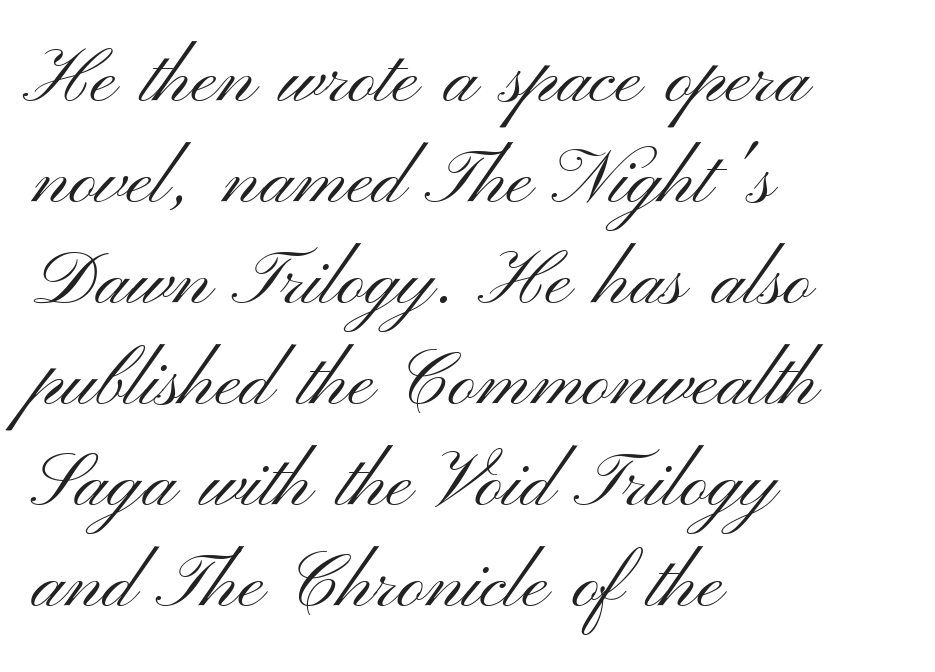
{"serif": "no", "bold": "no", "weight": "light", "width": "wide", "stroke_contrast": "medium", "x_height": "small", "monospaced": "no", "underline": "no", "align": "left", "line_spacing": "normal", "line_spacing_ratio": 1.33, "letter_spacing": "normal", "letter_spacing_em": 0.0, "glyph_px": 76}
